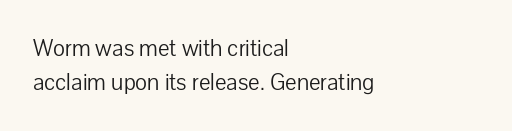
Q: Is the text bold? A: No.
Q: Is the text italic (slanted)? A: No, it is upright.
Q: Is the text underlined? A: No.
Q: How is the paragraph aligned? A: Left-aligned.
Q: Is the spacing between letters normal or unusually wide? A: Normal.
Q: Is the spacing between lines tight, normal or loose? A: Normal.
